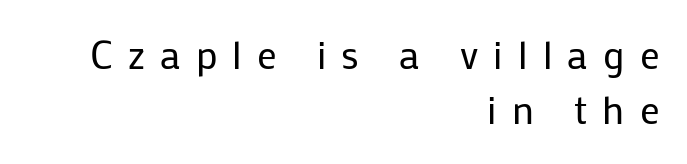
{"serif": "no", "italic": "no", "bold": "no", "weight": "regular", "width": "normal", "stroke_contrast": "low", "x_height": "medium", "monospaced": "no", "underline": "no", "align": "right", "line_spacing": "normal", "line_spacing_ratio": 1.42, "letter_spacing": "wide", "letter_spacing_em": 0.39, "glyph_px": 39}
